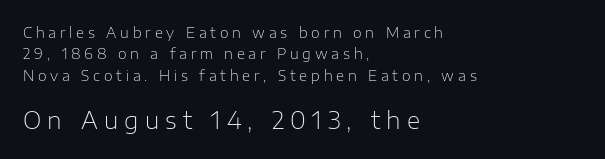
{"italic": "no", "bold": "no", "underline": "no", "align": "left", "line_spacing": "normal", "line_spacing_ratio": 1.52, "letter_spacing": "wide", "letter_spacing_em": 0.27, "larger_block": "second", "size_ratio": 1.64, "glyph_px": 23}
